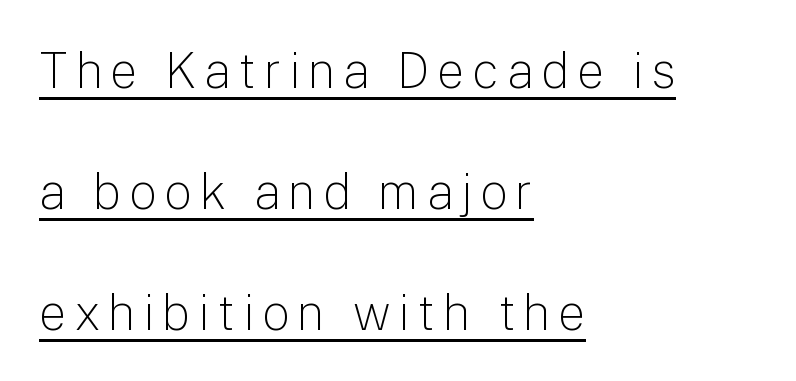
{"serif": "no", "italic": "no", "bold": "no", "weight": "light", "width": "normal", "stroke_contrast": "low", "x_height": "medium", "monospaced": "no", "underline": "yes", "align": "left", "line_spacing": "loose", "line_spacing_ratio": 2.47, "glyph_px": 49}
